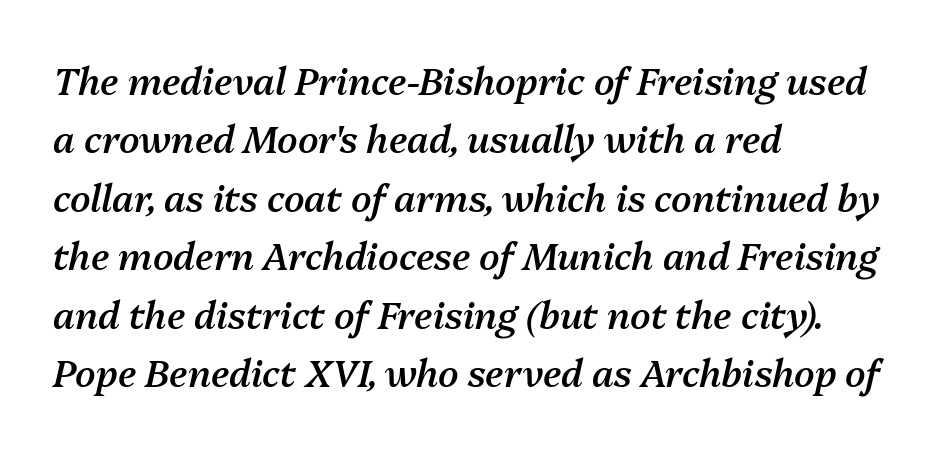
Q: Is the text bold? A: Semi-bold.
Q: Is the text italic (slanted)? A: Yes, it leans right by about 13 degrees.
Q: Is the text underlined? A: No.
Q: How is the paragraph aligned? A: Left-aligned.
Q: Is the spacing between letters normal or unusually wide? A: Normal.
Q: Is the spacing between lines tight, normal or loose? A: Normal.
Q: Width (condensed, normal, or wide)? A: Normal.
Q: Stroke contrast? A: Medium.
Q: x-height? A: Medium.
Q: Monospaced? A: No.
